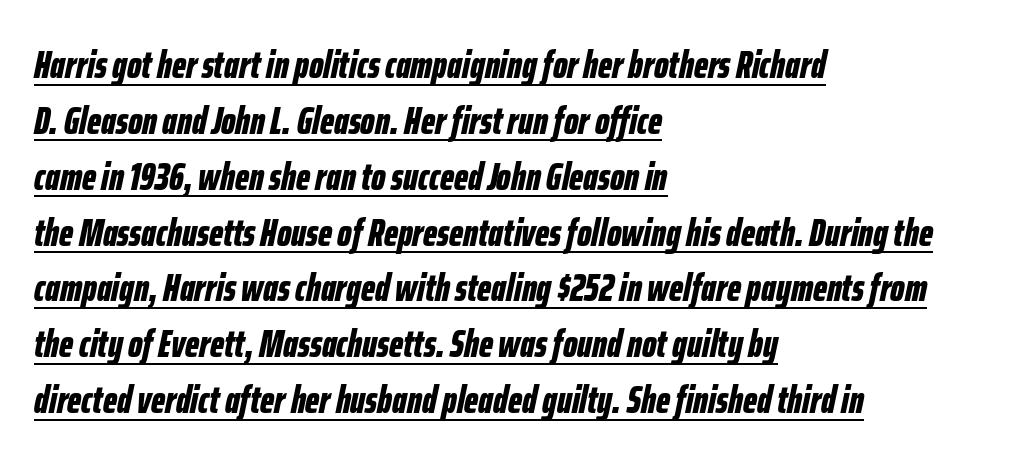
The vertical gap from one line to the next is medium. Weight check: bold — yes, fully. Short note: letters normally spaced. A rule runs beneath these lines of type.
